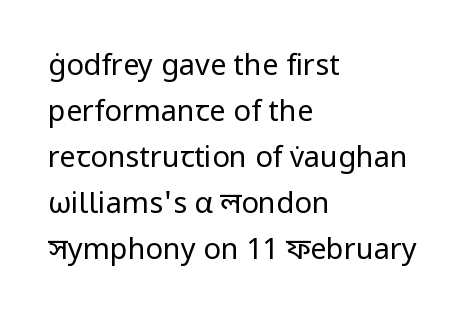
Clear beneath every line of the passage. Which margin do the lines hug? The left one — the right edge is uneven. Each letter keeps its own natural width here, so spacing adapts to shape. Is the stroke heavy? The answer is a plain regular-or-lighter.
